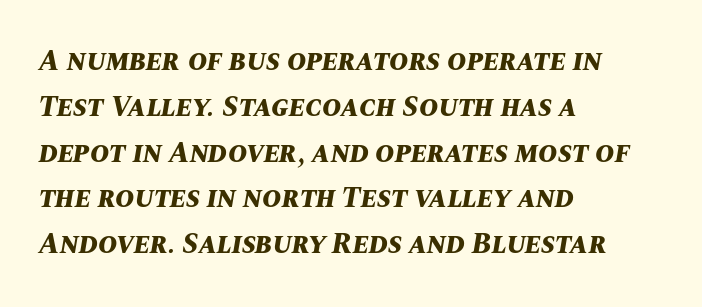
Q: Is the text bold? A: Yes.
Q: Is the text italic (slanted)? A: Yes, it leans right by about 10 degrees.
Q: Is the text underlined? A: No.
Q: How is the paragraph aligned? A: Left-aligned.
Q: Is the spacing between letters normal or unusually wide? A: Normal.
Q: Is the spacing between lines tight, normal or loose? A: Normal.
Q: Width (condensed, normal, or wide)? A: Normal.
Q: Stroke contrast? A: Medium.
Q: x-height? A: Large.
Q: Monospaced? A: No.
